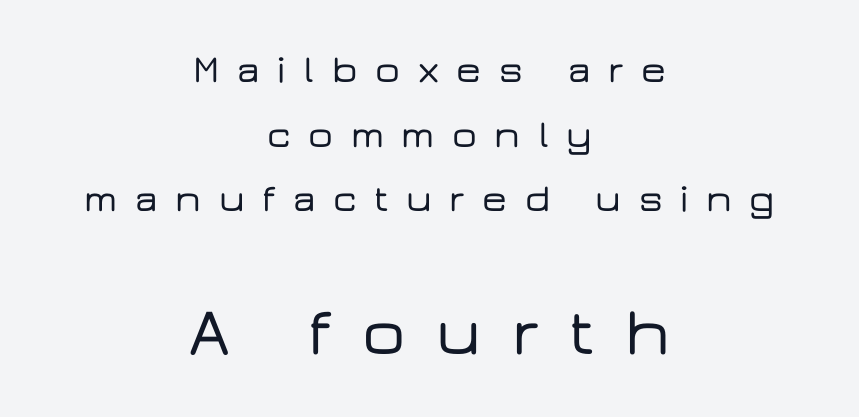
{"serif": "no", "italic": "no", "width": "wide", "stroke_contrast": "low", "x_height": "medium", "monospaced": "no", "underline": "no", "align": "center", "line_spacing": "normal", "line_spacing_ratio": 1.66, "letter_spacing": "wide", "letter_spacing_em": 0.45, "larger_block": "second", "size_ratio": 1.74, "glyph_px": 68}
